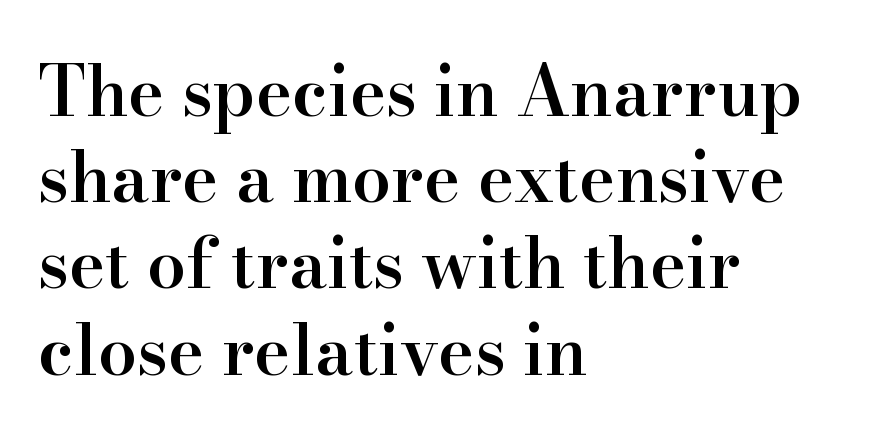
Q: Is the text bold? A: Semi-bold.
Q: Is the text italic (slanted)? A: No, it is upright.
Q: Is the typeface a serif or a sans-serif typeface? A: Serif.
Q: Is the text underlined? A: No.
Q: How is the paragraph aligned? A: Left-aligned.
Q: Is the spacing between letters normal or unusually wide? A: Normal.
Q: Is the spacing between lines tight, normal or loose? A: Normal.
Q: Width (condensed, normal, or wide)? A: Normal.
Q: Stroke contrast? A: High.
Q: x-height? A: Small.
Q: Monospaced? A: No.
